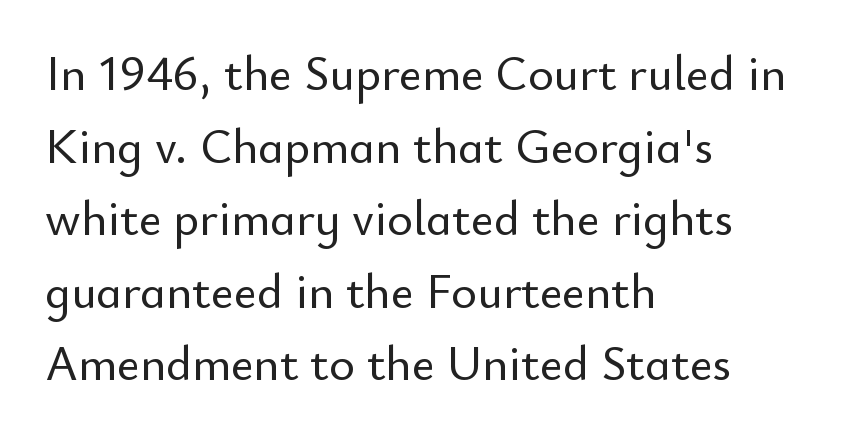
{"serif": "no", "italic": "no", "width": "normal", "stroke_contrast": "low", "x_height": "small", "monospaced": "no", "underline": "no", "align": "left", "line_spacing": "normal", "line_spacing_ratio": 1.48, "letter_spacing": "normal", "letter_spacing_em": 0.0, "glyph_px": 49}
